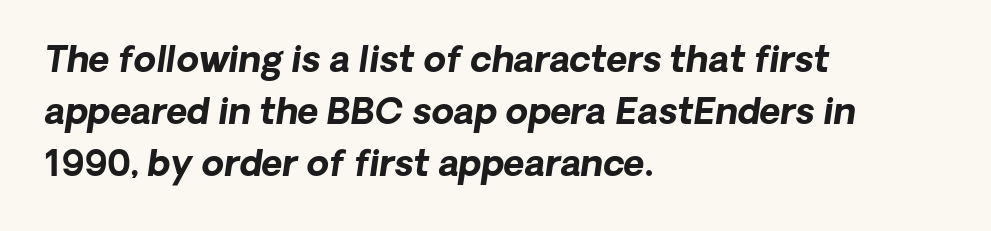
Q: Is the text bold? A: Yes.
Q: Is the text italic (slanted)? A: Yes, it leans right by about 8 degrees.
Q: Is the text underlined? A: No.
Q: How is the paragraph aligned? A: Left-aligned.
Q: Is the spacing between letters normal or unusually wide? A: Normal.
Q: Is the spacing between lines tight, normal or loose? A: Normal.
Q: Width (condensed, normal, or wide)? A: Normal.
Q: Stroke contrast? A: Low.
Q: x-height? A: Medium.
Q: Monospaced? A: No.
